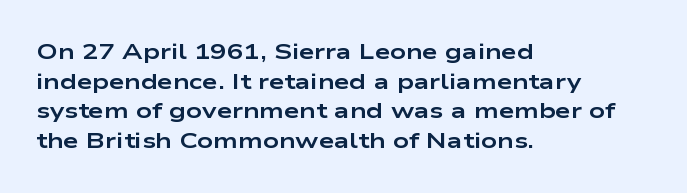
Caption: standard tracking, unaltered. Bold? Absolutely — the strokes are thick and heavy. Where is the straight margin? On the left. The line-height multiplier appears to be the usual default. Underlining? Definitely not there. Upright lettering throughout.
